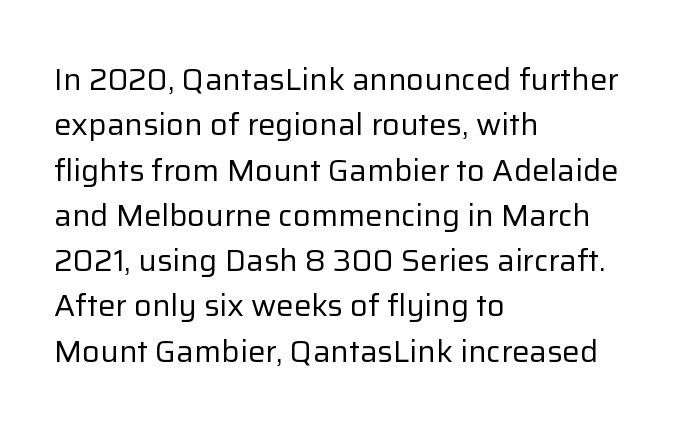
Q: Is the text bold? A: No.
Q: Is the text italic (slanted)? A: No, it is upright.
Q: Is the typeface a serif or a sans-serif typeface? A: Sans-serif.
Q: Is the text underlined? A: No.
Q: How is the paragraph aligned? A: Left-aligned.
Q: Is the spacing between letters normal or unusually wide? A: Normal.
Q: Is the spacing between lines tight, normal or loose? A: Normal.
Q: Width (condensed, normal, or wide)? A: Normal.
Q: Stroke contrast? A: Low.
Q: x-height? A: Medium.
Q: Monospaced? A: No.
